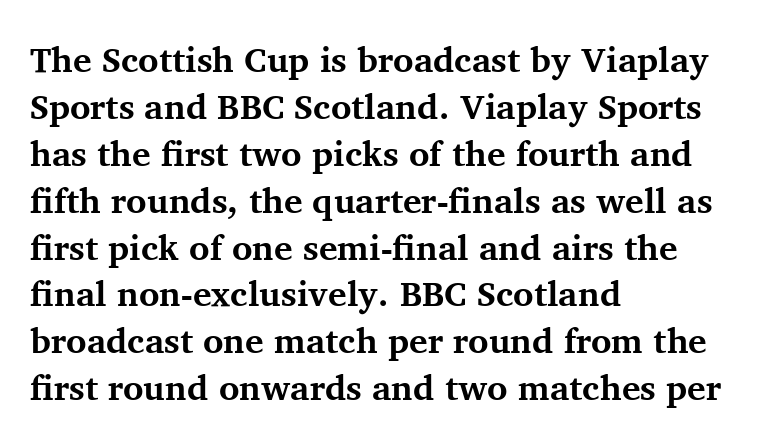
The image shows 35 px bold serif type, upright; set left-aligned, normal line spacing (1.34x), normal letter spacing, not underlined; medium stroke contrast and a medium x-height.
